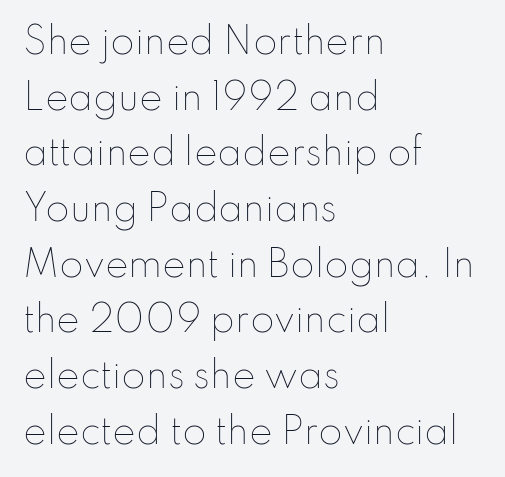
The image shows 35 px thin type, upright; set left-aligned, normal line spacing (1.59x), normal letter spacing, not underlined; low stroke contrast and a small x-height.
